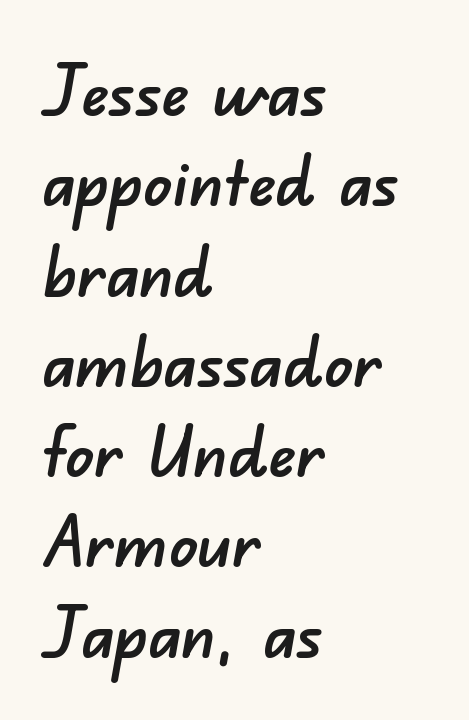
{"serif": "no", "width": "normal", "stroke_contrast": "low", "x_height": "small", "monospaced": "no", "underline": "no", "align": "left", "line_spacing": "normal", "line_spacing_ratio": 1.29, "letter_spacing": "normal", "letter_spacing_em": 0.0, "glyph_px": 70}
